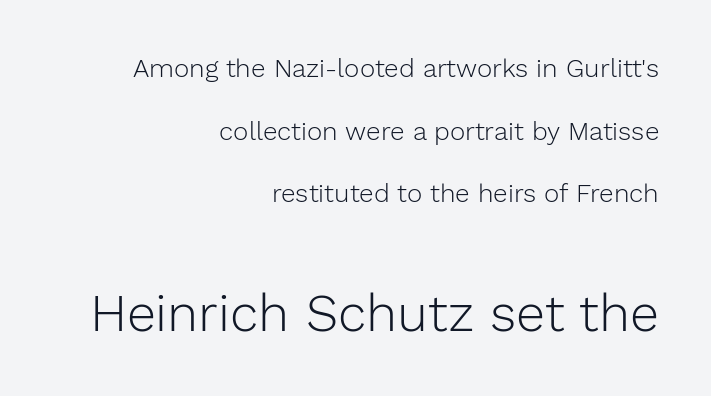
{"serif": "no", "italic": "no", "bold": "no", "weight": "light", "width": "normal", "stroke_contrast": "low", "x_height": "medium", "monospaced": "no", "underline": "no", "align": "right", "line_spacing": "loose", "line_spacing_ratio": 2.41, "letter_spacing": "normal", "letter_spacing_em": 0.0, "larger_block": "second", "size_ratio": 2.0, "glyph_px": 52}
